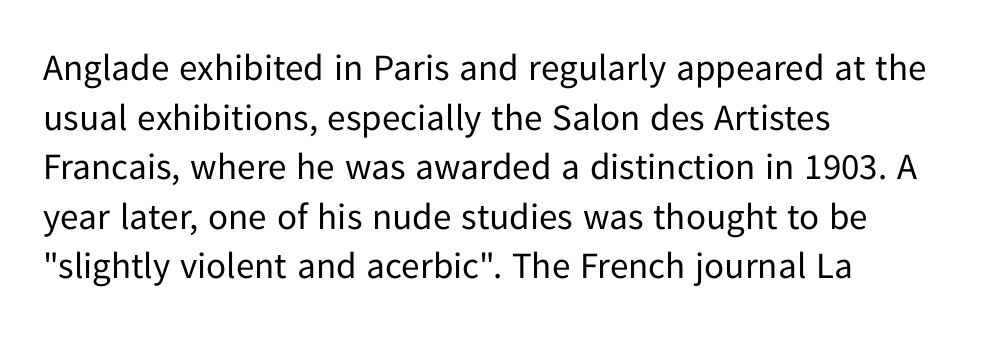
The image shows 37 px regular-weight sans-serif type, upright; set left-aligned, normal line spacing (1.34x), normal letter spacing, not underlined; low stroke contrast and a medium x-height.
